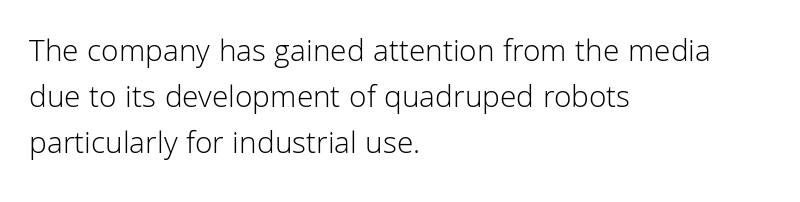
The image shows 32 px light sans-serif type, upright; set left-aligned, normal line spacing (1.43x), normal letter spacing, not underlined; low stroke contrast and a medium x-height.
